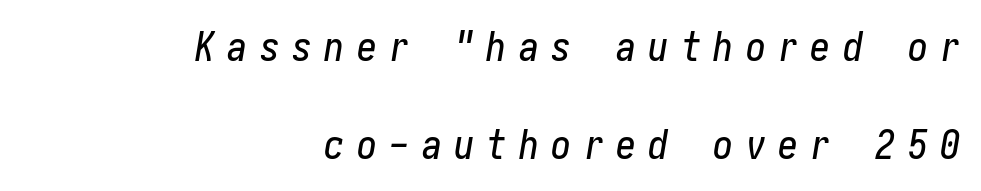
The image shows 40 px condensed type, italic (leaning right); set right-aligned, loose line spacing (2.44x), unusually wide letter spacing (+0.31 em), not underlined; low stroke contrast and a medium x-height.
